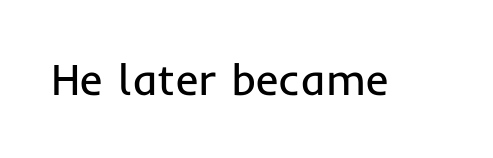
A roman cut, with each character standing at attention. Spacing between characters is what you'd get straight out of the box. A typesetter would call this proportional, since set widths differ per character. Check where the strokes stop: nothing finishes them off — pure sans.
